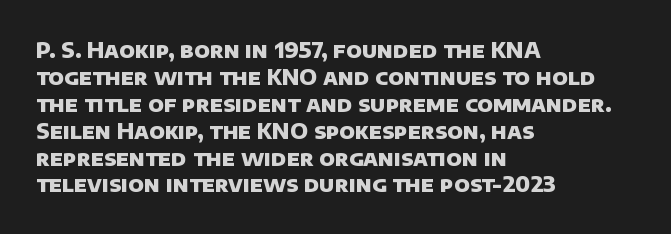
{"bold": "yes", "underline": "no", "align": "left", "line_spacing": "normal", "line_spacing_ratio": 1.28, "letter_spacing": "normal", "letter_spacing_em": 0.0, "glyph_px": 21}
